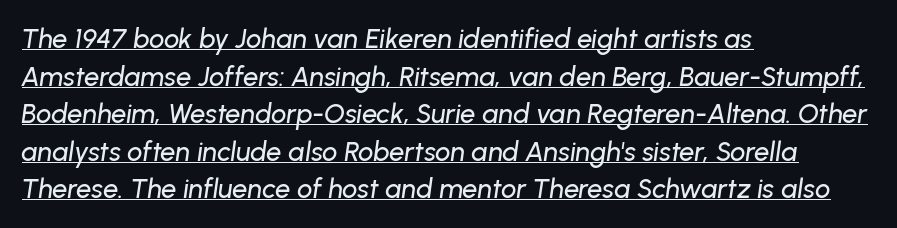
The leading is moderate, giving the passage an even texture. The lines are quadded left. Designer's note — italics engaged. The passage shown has conventional tracking throughout.
